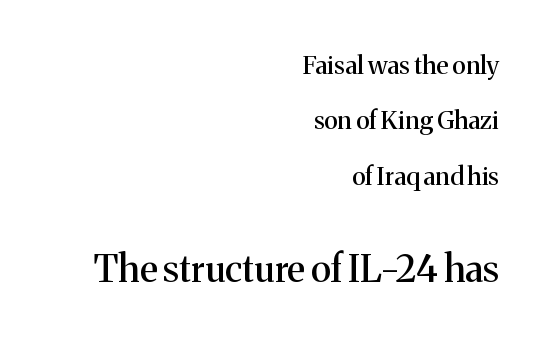
Q: Is the text italic (slanted)? A: No, it is upright.
Q: Is the typeface a serif or a sans-serif typeface? A: Serif.
Q: Is the text underlined? A: No.
Q: How is the paragraph aligned? A: Right-aligned.
Q: Is the spacing between letters normal or unusually wide? A: Normal.
Q: Is the spacing between lines tight, normal or loose? A: Loose.
Q: Which block of text is set in a larger size, the first (top) or the second (bottom)? A: The second (bottom) one.
Q: Width (condensed, normal, or wide)? A: Normal.
Q: Stroke contrast? A: Medium.
Q: x-height? A: Medium.
Q: Monospaced? A: No.
